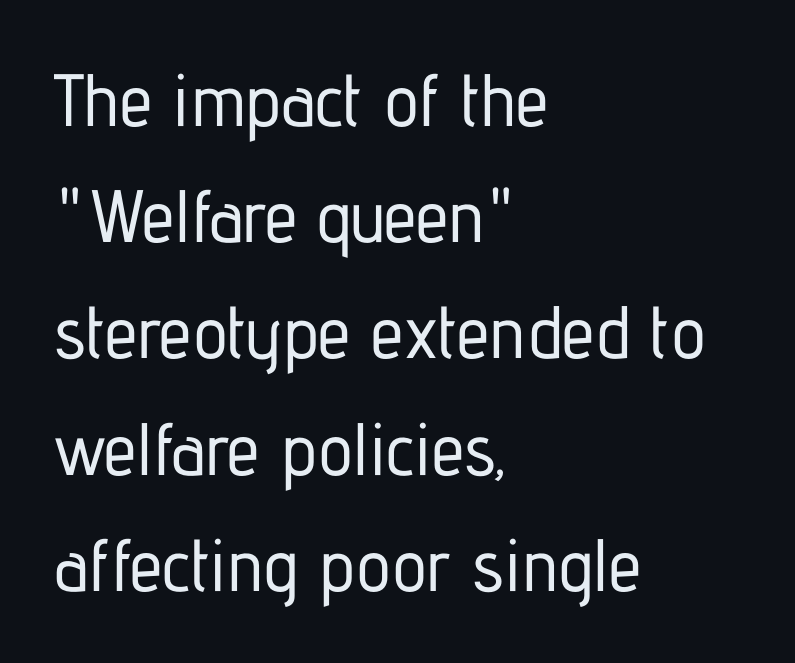
{"serif": "no", "italic": "no", "width": "condensed", "stroke_contrast": "low", "x_height": "medium", "monospaced": "no", "underline": "no", "align": "left", "line_spacing": "normal", "line_spacing_ratio": 1.57, "letter_spacing": "normal", "letter_spacing_em": 0.0, "glyph_px": 74}
